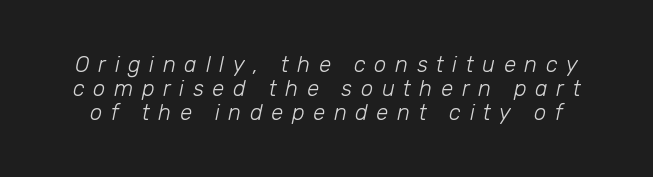
{"italic": "yes", "lean": "right", "slant_degrees": 12, "bold": "no", "underline": "no", "line_spacing": "tight", "line_spacing_ratio": 1.08, "letter_spacing": "wide", "letter_spacing_em": 0.39, "glyph_px": 22}
